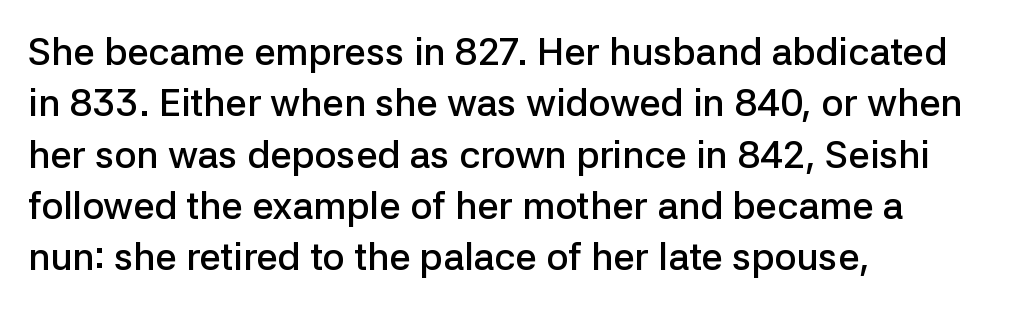
{"serif": "no", "italic": "no", "bold": "semi", "weight": "semibold", "width": "normal", "stroke_contrast": "low", "x_height": "medium", "monospaced": "no", "underline": "no", "align": "left", "line_spacing": "normal", "line_spacing_ratio": 1.35, "letter_spacing": "normal", "letter_spacing_em": 0.0, "glyph_px": 38}
